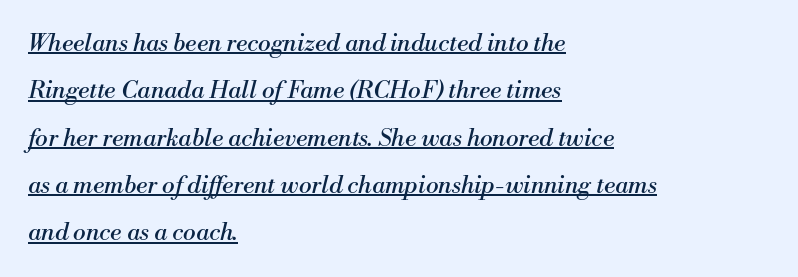
The image shows 24 px text type, italic (leaning right); set left-aligned, loose line spacing (1.97x), normal letter spacing, underlined.
